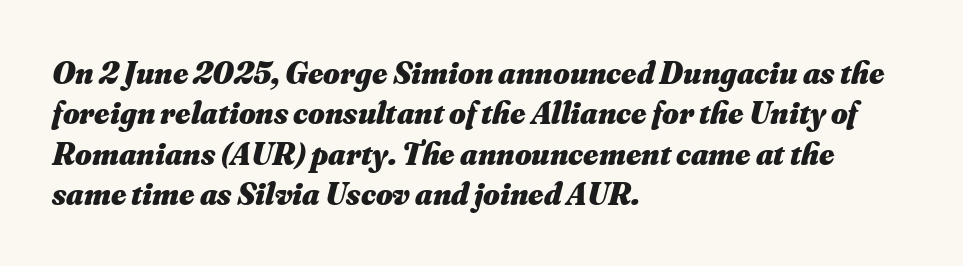
The image shows 32 px heavy type, italic (leaning right); set left-aligned, normal line spacing (1.26x), normal letter spacing, not underlined; medium stroke contrast and a small x-height.
